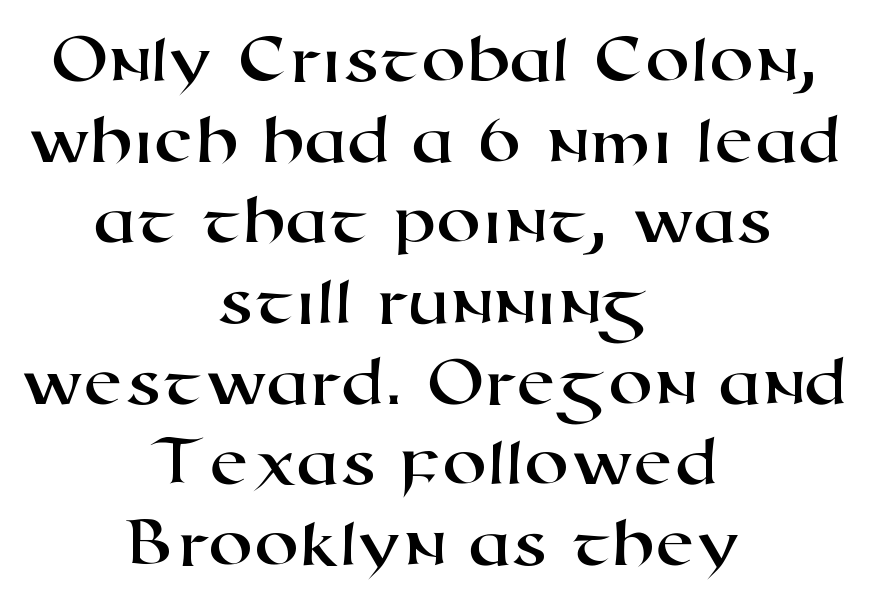
{"serif": "no", "width": "wide", "stroke_contrast": "high", "x_height": "medium", "monospaced": "no", "underline": "no", "align": "center", "line_spacing": "tight", "line_spacing_ratio": 1.12, "letter_spacing": "normal", "letter_spacing_em": 0.0, "glyph_px": 72}
